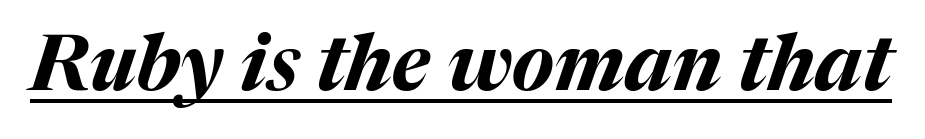
The image shows 78 px bold type, italic (leaning right); set normal letter spacing, underlined; medium stroke contrast and a medium x-height.
